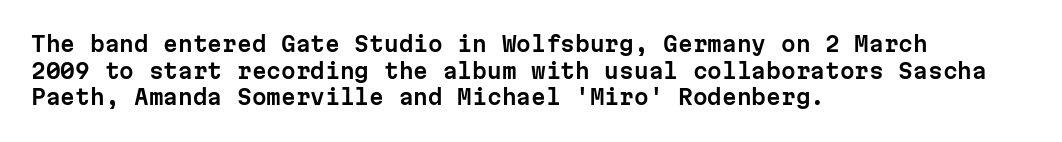
Q: Is the text italic (slanted)? A: No, it is upright.
Q: Is the text underlined? A: No.
Q: How is the paragraph aligned? A: Left-aligned.
Q: Is the spacing between letters normal or unusually wide? A: Normal.
Q: Is the spacing between lines tight, normal or loose? A: Normal.
